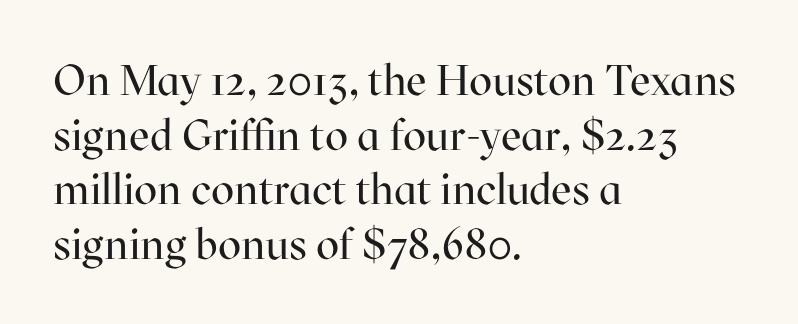
Compared with a centered layout, this one pins lines to the left instead. Each stroke keeps to a modest, everyday thickness or less. These lines are composed in type with serifs. The gaps between neighbouring characters are ordinary and unremarkable. The font's upright variant was chosen for this text. Descender tails drop into unmarked territory.
